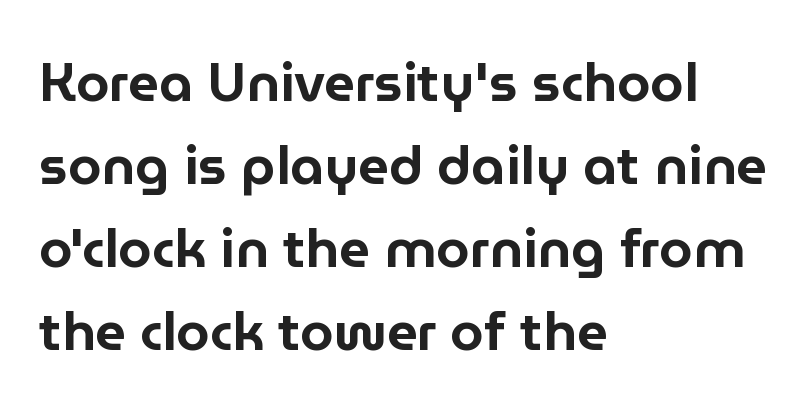
{"serif": "no", "italic": "no", "width": "normal", "stroke_contrast": "low", "x_height": "medium", "monospaced": "no", "underline": "no", "align": "left", "line_spacing": "normal", "line_spacing_ratio": 1.54, "letter_spacing": "normal", "letter_spacing_em": 0.0, "glyph_px": 54}
